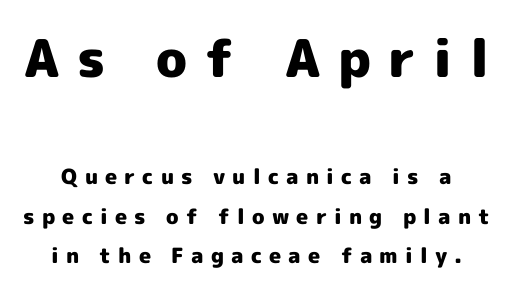
The image shows 52 px heavy sans-serif type, upright; set line spacing 1.89x, unusually wide letter spacing (+0.34 em), not underlined; the first (top) block is 2.48x larger; a medium x-height.
